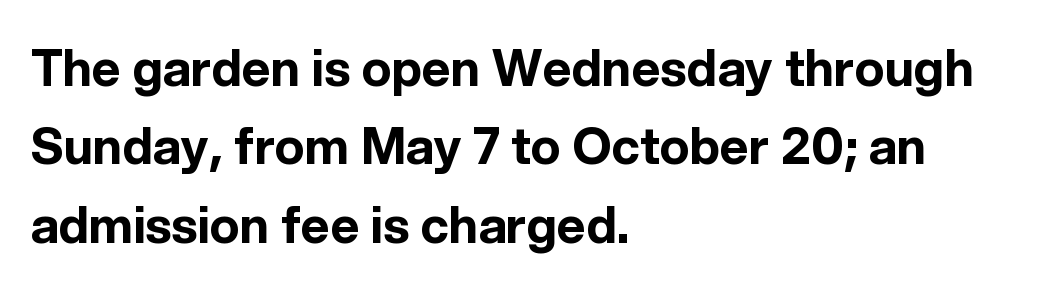
The image shows 50 px bold sans-serif type, upright; set left-aligned, normal line spacing (1.57x), normal letter spacing, not underlined; a medium x-height.
